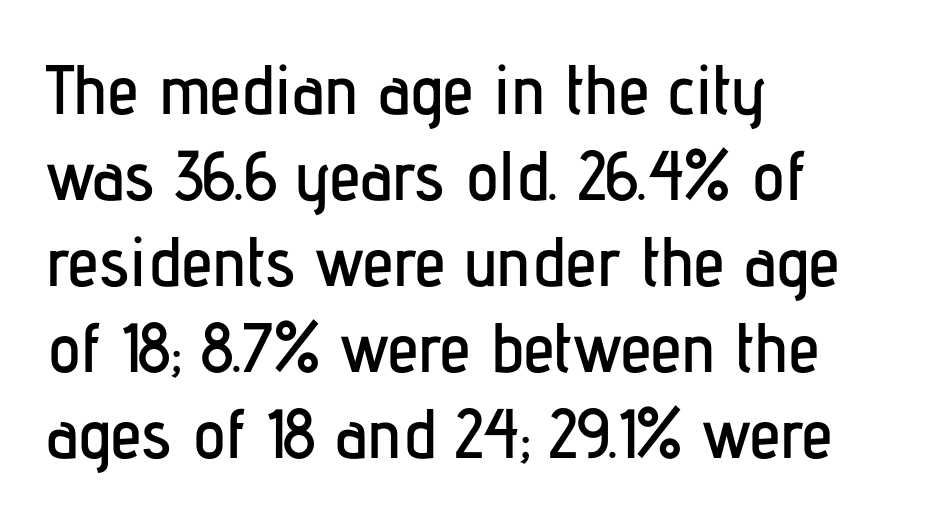
{"serif": "no", "italic": "no", "width": "condensed", "stroke_contrast": "low", "x_height": "medium", "monospaced": "no", "underline": "no", "align": "left", "line_spacing_ratio": 1.23, "letter_spacing": "normal", "letter_spacing_em": 0.0, "glyph_px": 70}
